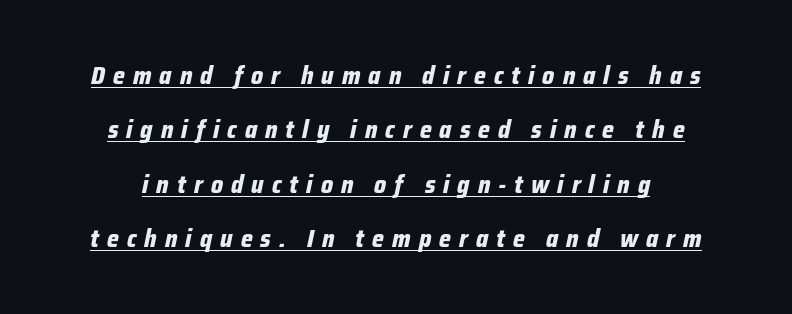
Q: Is the text bold? A: Yes.
Q: Is the text italic (slanted)? A: Yes, it leans right by about 12 degrees.
Q: Is the text underlined? A: Yes.
Q: How is the paragraph aligned? A: Centered.
Q: Is the spacing between letters normal or unusually wide? A: Unusually wide.
Q: Is the spacing between lines tight, normal or loose? A: Loose.
